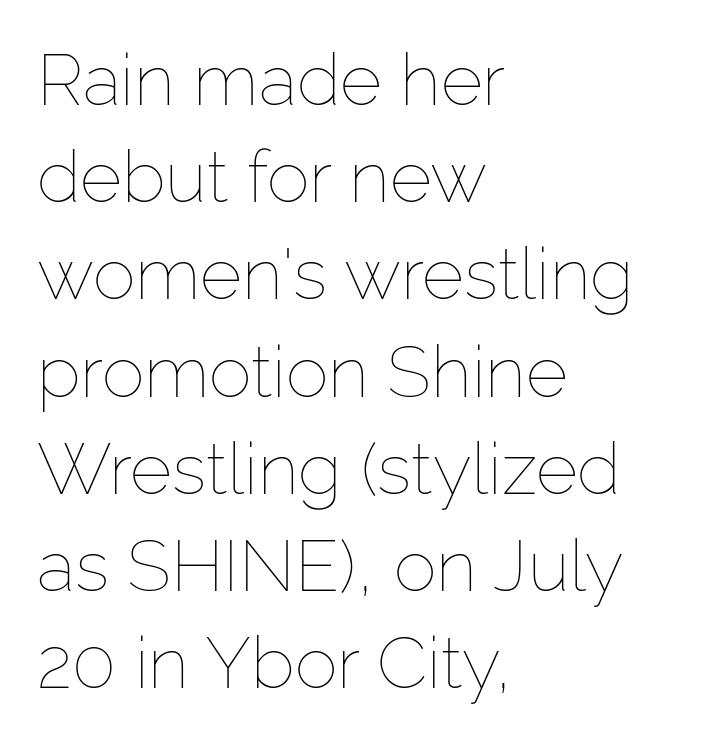
Students, observe: this is what conventionally led text looks like. In terms of letterspacing, this is plain default setting. This sample is left-justified, so line endings fall wherever the words run out. Heaviness? Minimal to ordinary, like unemphasized prose. You could not count columns in this text — the font is proportionally spaced.
